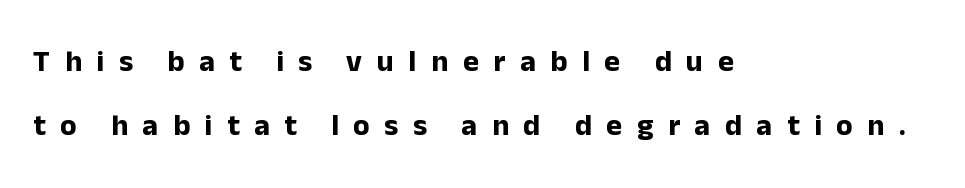
Q: Is the text bold? A: Yes.
Q: Is the text italic (slanted)? A: No, it is upright.
Q: Is the typeface a serif or a sans-serif typeface? A: Sans-serif.
Q: Is the text underlined? A: No.
Q: How is the paragraph aligned? A: Left-aligned.
Q: Is the spacing between letters normal or unusually wide? A: Unusually wide.
Q: Is the spacing between lines tight, normal or loose? A: Loose.
Q: Width (condensed, normal, or wide)? A: Normal.
Q: Stroke contrast? A: Low.
Q: x-height? A: Medium.
Q: Monospaced? A: No.
